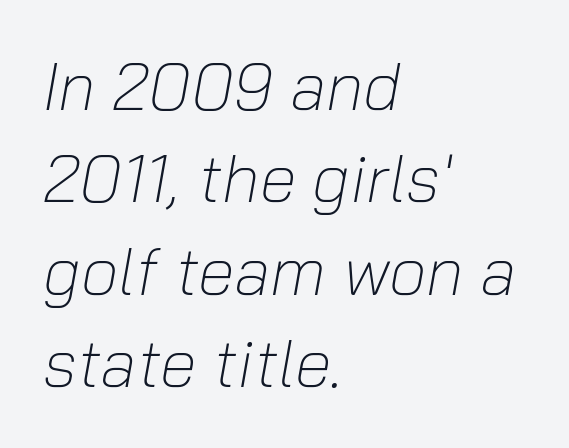
Q: Is the text bold? A: No.
Q: Is the text italic (slanted)? A: Yes, it leans right by about 10 degrees.
Q: Is the text underlined? A: No.
Q: How is the paragraph aligned? A: Left-aligned.
Q: Is the spacing between letters normal or unusually wide? A: Normal.
Q: Is the spacing between lines tight, normal or loose? A: Normal.
Q: Width (condensed, normal, or wide)? A: Normal.
Q: Stroke contrast? A: Low.
Q: x-height? A: Medium.
Q: Monospaced? A: No.
